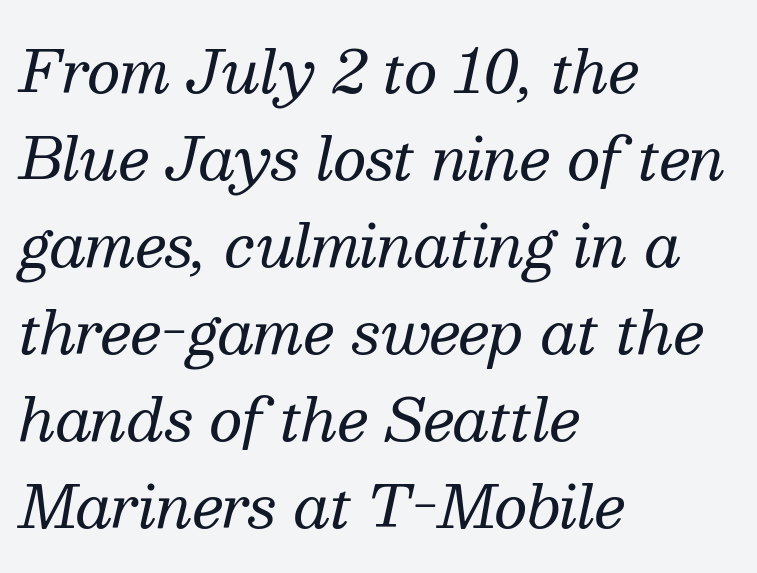
The image shows 58 px regular-weight serif type, italic (leaning right); set left-aligned, normal line spacing (1.5x), normal letter spacing, not underlined; medium stroke contrast and a medium x-height.
